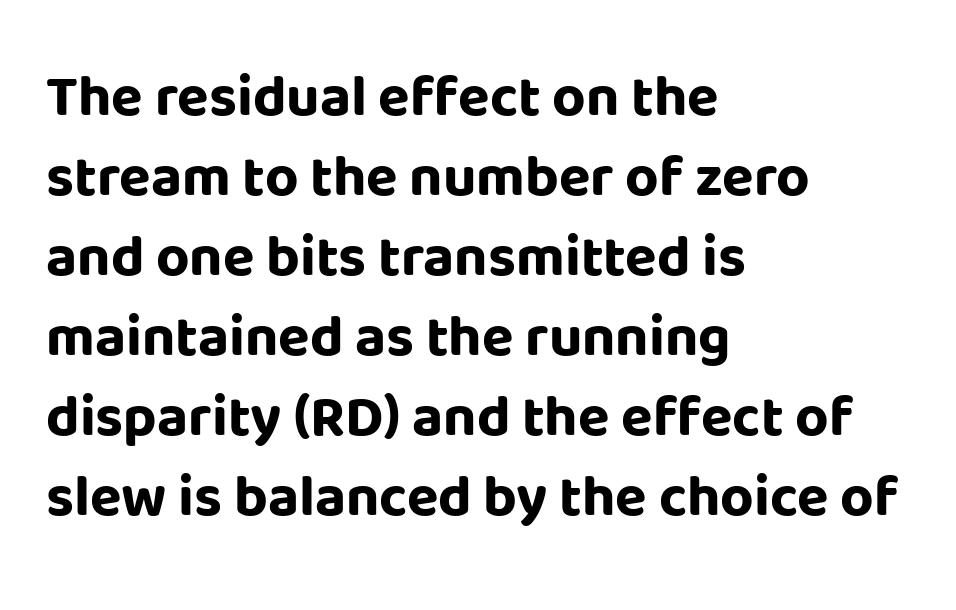
Regular leading. Line beginnings align vertically; line endings do not. The letters stand straight up with perfectly vertical stems. The strokes are fattened all the way to bold.
